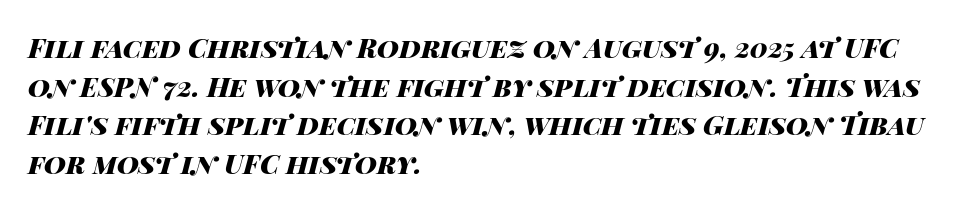
Q: Is the text bold? A: Yes.
Q: Is the text italic (slanted)? A: Yes, it leans right by about 14 degrees.
Q: Is the text underlined? A: No.
Q: How is the paragraph aligned? A: Left-aligned.
Q: Is the spacing between letters normal or unusually wide? A: Normal.
Q: Is the spacing between lines tight, normal or loose? A: Normal.
